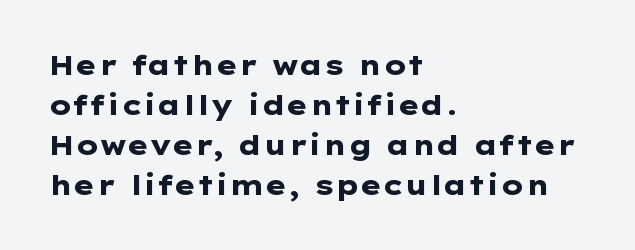
A student would call this left alignment; a typographer would say flush left, rag right. Lines of text with bare space underneath. Does the weight exceed regular? Yes, all the way to bold. Posture: vertical. The rows are spaced the way most documents space them. In terms of letterspacing, this is plain default setting.
